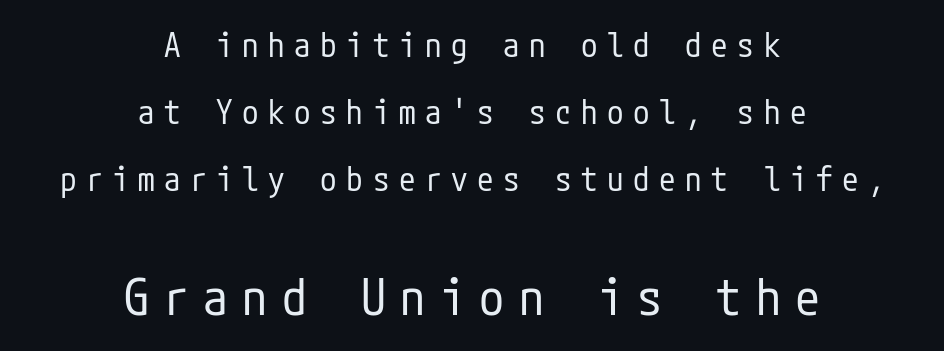
Q: Is the text bold? A: No.
Q: Is the text italic (slanted)? A: No, it is upright.
Q: Is the typeface a serif or a sans-serif typeface? A: Sans-serif.
Q: Is the text underlined? A: No.
Q: How is the paragraph aligned? A: Centered.
Q: Is the spacing between letters normal or unusually wide? A: Unusually wide.
Q: Is the spacing between lines tight, normal or loose? A: Loose.
Q: Which block of text is set in a larger size, the first (top) or the second (bottom)? A: The second (bottom) one.
Q: Width (condensed, normal, or wide)? A: Condensed.
Q: Stroke contrast? A: Low.
Q: x-height? A: Medium.
